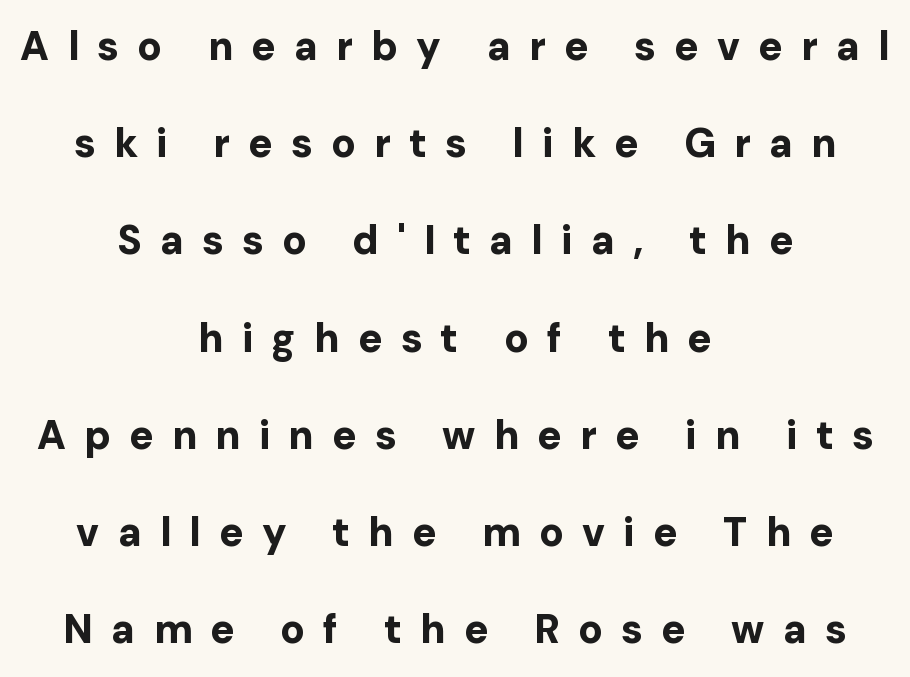
The image shows 40 px bold sans-serif type, upright; set centered, loose line spacing (2.43x), unusually wide letter spacing (+0.46 em), not underlined; low stroke contrast and a medium x-height.
